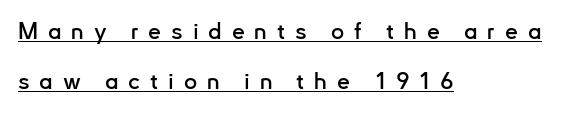
Quick note: underline on. Characters follow at a spacing far wider than the type designer built in. The paragraph shown leans on its left margin. The lines are spread far apart with generous leading. Style check: upright.
